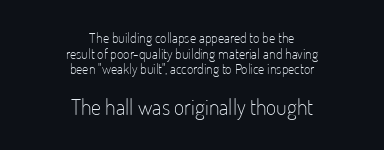
The image shows 22 px text type, upright; set centered, tight line spacing (1.11x), normal letter spacing, not underlined; the second (bottom) block is 1.57x larger.
